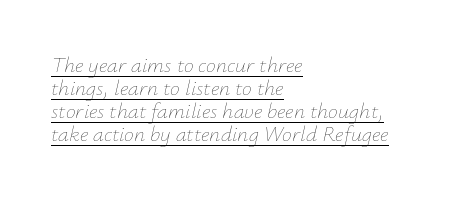
Q: Is the text bold? A: No.
Q: Is the text italic (slanted)? A: Yes, it leans right by about 12 degrees.
Q: Is the text underlined? A: Yes.
Q: How is the paragraph aligned? A: Left-aligned.
Q: Is the spacing between letters normal or unusually wide? A: Normal.
Q: Is the spacing between lines tight, normal or loose? A: Tight.
